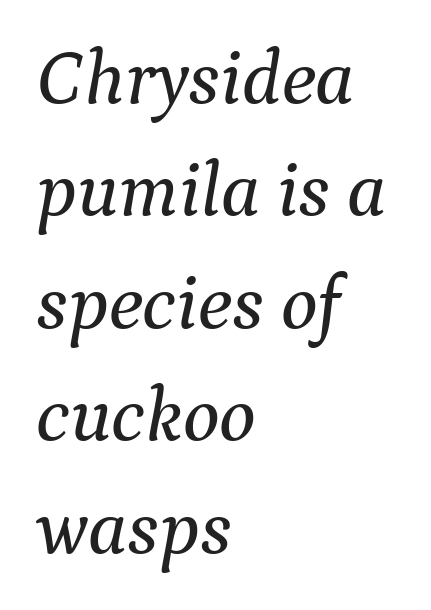
A typesetter would call this zero additional tracking. Quick note: italic. Serifs: yes, visible at the terminals of the letterforms. Left-aligned paragraph, ragged on the right.
